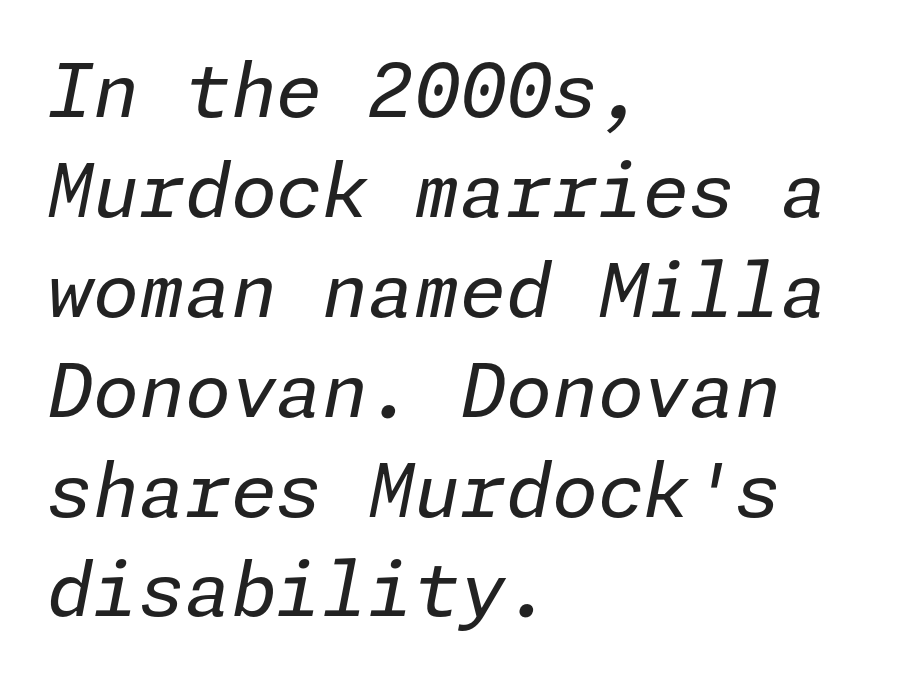
The image shows 74 px regular-weight type, italic (leaning right); set left-aligned, normal line spacing (1.35x), normal letter spacing, not underlined; low stroke contrast and a medium x-height.
